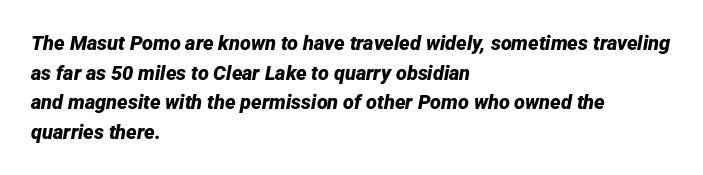
{"italic": "yes", "lean": "right", "slant_degrees": 12, "bold": "yes", "underline": "no", "align": "left", "line_spacing": "normal", "line_spacing_ratio": 1.48, "letter_spacing": "normal", "letter_spacing_em": 0.0, "glyph_px": 20}
